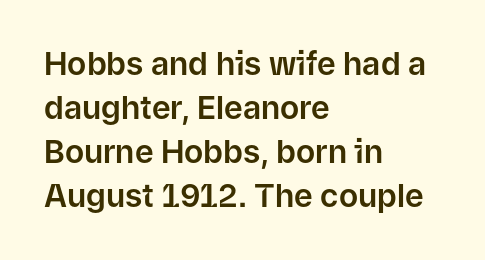
The image shows 32 px sans-serif type, upright; set left-aligned, normal line spacing (1.38x), normal letter spacing, not underlined; low stroke contrast and a medium x-height.
